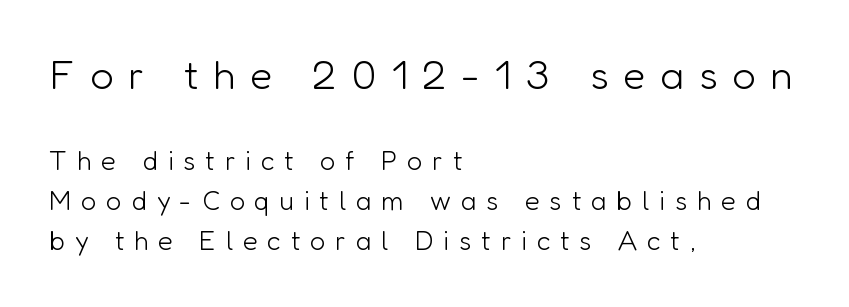
Italic: no, the glyphs are upright roman. Letters rest on an invisible, unmarked baseline. Evenly set lines give the paragraph a standard silhouette. The letters are spread apart with noticeably loose tracking. Does the copy run flush right? No — it runs flush left.
